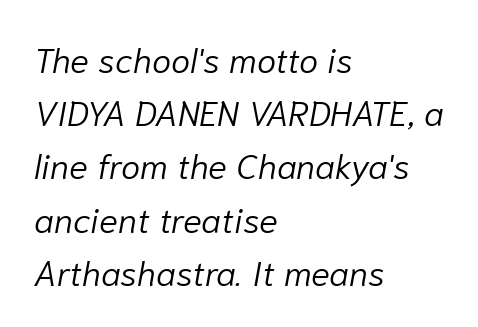
Q: Is the text bold? A: No.
Q: Is the text italic (slanted)? A: Yes, it leans right by about 10 degrees.
Q: Is the text underlined? A: No.
Q: How is the paragraph aligned? A: Left-aligned.
Q: Is the spacing between letters normal or unusually wide? A: Normal.
Q: Is the spacing between lines tight, normal or loose? A: Normal.
Q: Width (condensed, normal, or wide)? A: Normal.
Q: Stroke contrast? A: Low.
Q: x-height? A: Medium.
Q: Monospaced? A: No.
